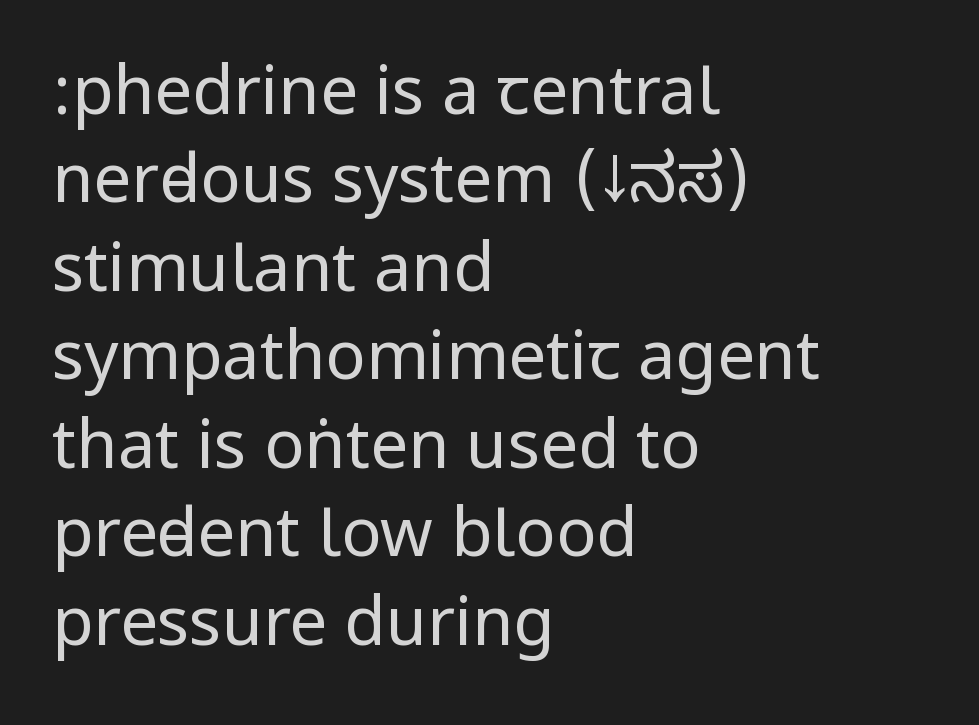
{"serif": "no", "italic": "no", "bold": "no", "weight": "regular", "width": "condensed", "stroke_contrast": "low", "underline": "no", "align": "left", "line_spacing": "normal", "line_spacing_ratio": 1.32, "letter_spacing": "normal", "letter_spacing_em": 0.0, "glyph_px": 67}
